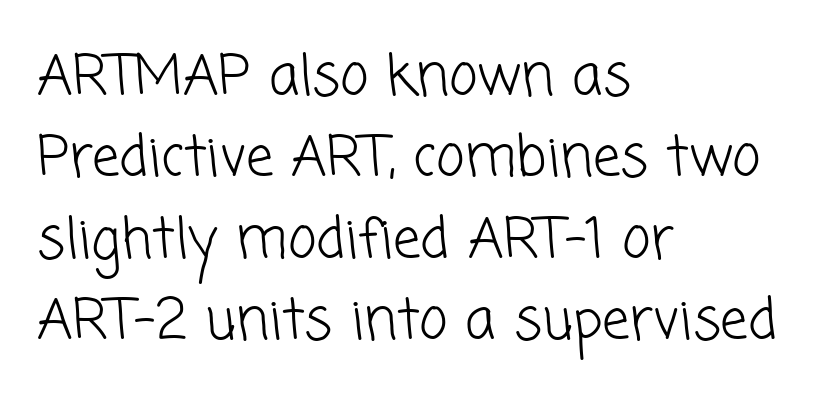
Whoever set this chose a conventional vertical rhythm. The glyphs in this specimen are sans serif. The ragged edge is on the right, which tells us the setting is flush left. Think of a printed novel: that variable character pitch is what you see here. The cut favours lightness, reaching ordinary text weight at its darkest.
